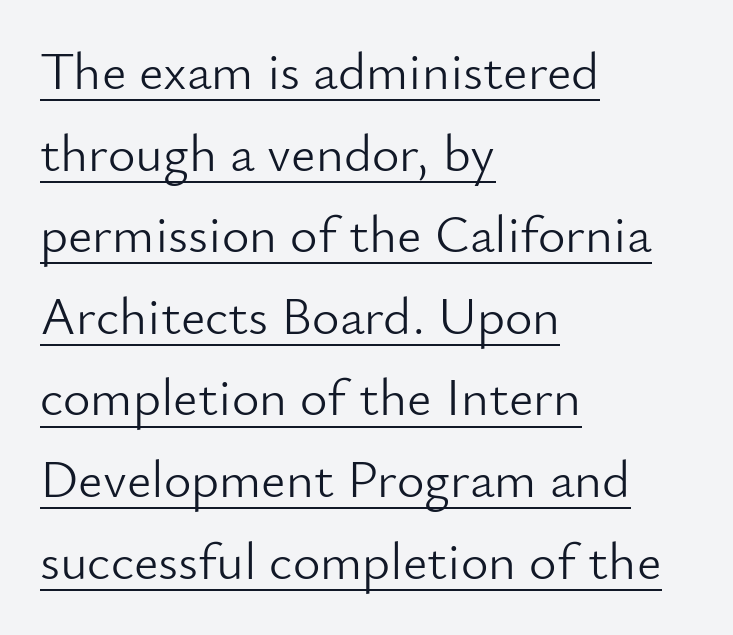
Font category for this specimen: sans-serif. Stroke mass is kept to a normal reading level or below. Posture: vertical. Baseline-to-baseline distance is the conventional proportion of letter height.
